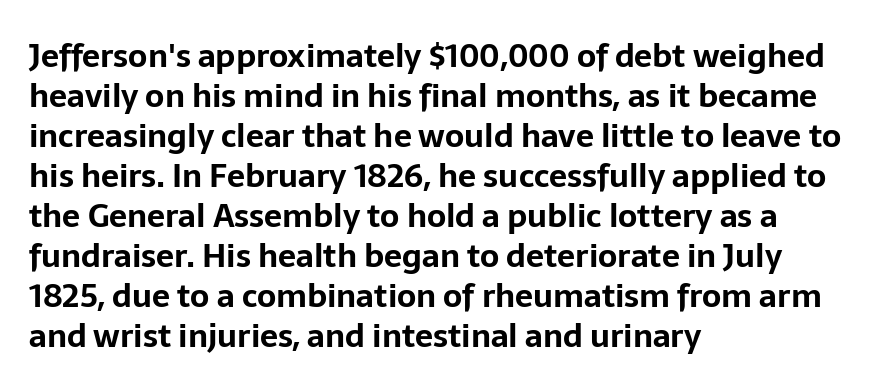
Q: Is the text bold? A: Yes.
Q: Is the text italic (slanted)? A: No, it is upright.
Q: Is the typeface a serif or a sans-serif typeface? A: Sans-serif.
Q: Is the text underlined? A: No.
Q: How is the paragraph aligned? A: Left-aligned.
Q: Is the spacing between letters normal or unusually wide? A: Normal.
Q: Is the spacing between lines tight, normal or loose? A: Normal.
Q: Width (condensed, normal, or wide)? A: Normal.
Q: Stroke contrast? A: Low.
Q: x-height? A: Medium.
Q: Monospaced? A: No.
